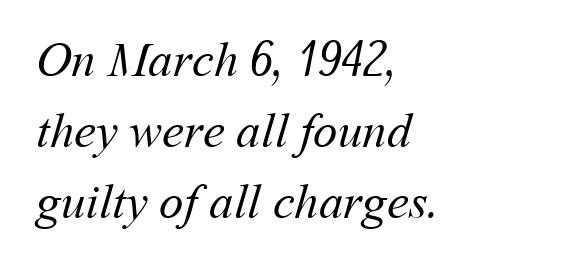
Typeset ragged right — the left edge is the straight one. Nobody touched the tracking dial on this one. The rendering uses natural spacing where letterforms have individual widths. The letters look calm and open, with moderate or lighter stems. The strip under each line holds only bare page. Honestly, the row spacing looks completely unremarkable.
